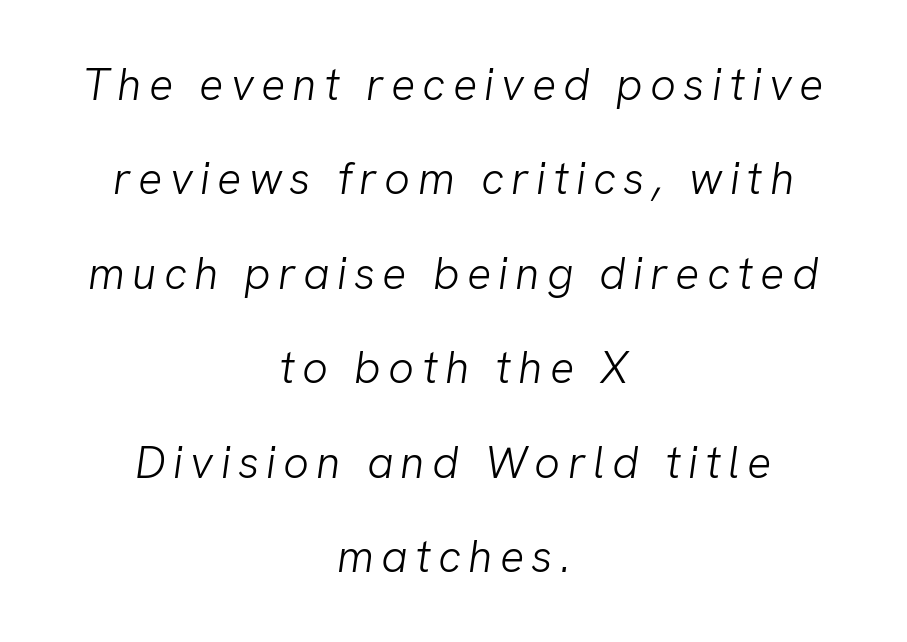
The image shows 45 px light sans-serif type; set centered, loose line spacing (2.1x), not underlined; low stroke contrast and a medium x-height.
